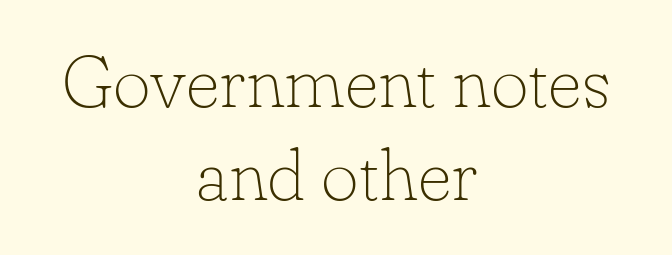
{"serif": "yes", "italic": "no", "bold": "no", "weight": "thin", "width": "normal", "stroke_contrast": "low", "x_height": "small", "monospaced": "no", "underline": "no", "align": "center", "line_spacing": "normal", "line_spacing_ratio": 1.28, "letter_spacing": "normal", "letter_spacing_em": 0.0, "glyph_px": 73}
